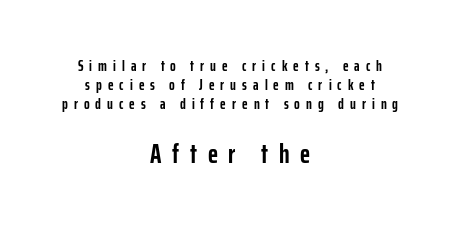
{"italic": "no", "bold": "yes", "underline": "no", "align": "center", "line_spacing": "normal", "line_spacing_ratio": 1.28, "letter_spacing": "wide", "letter_spacing_em": 0.4, "larger_block": "second", "size_ratio": 1.8, "glyph_px": 27}
